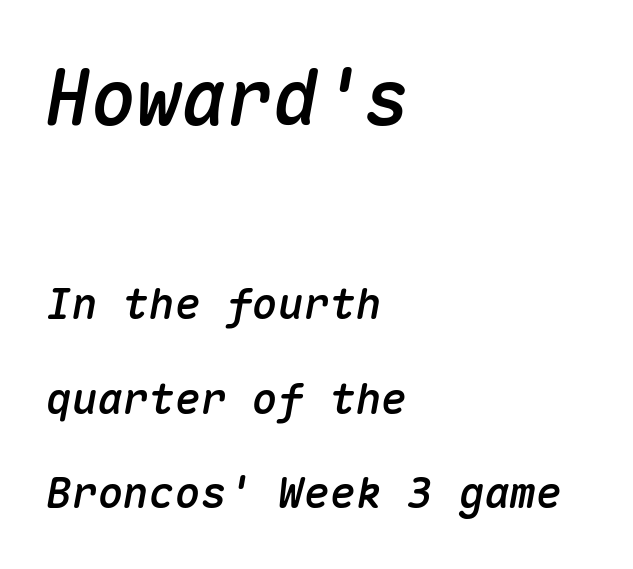
Q: Is the text italic (slanted)? A: Yes, it leans right by about 10 degrees.
Q: Is the text underlined? A: No.
Q: How is the paragraph aligned? A: Left-aligned.
Q: Is the spacing between letters normal or unusually wide? A: Normal.
Q: Is the spacing between lines tight, normal or loose? A: Loose.
Q: Which block of text is set in a larger size, the first (top) or the second (bottom)? A: The first (top) one.
Q: Width (condensed, normal, or wide)? A: Normal.
Q: Stroke contrast? A: Medium.
Q: x-height? A: Medium.
Q: Monospaced? A: Yes.
